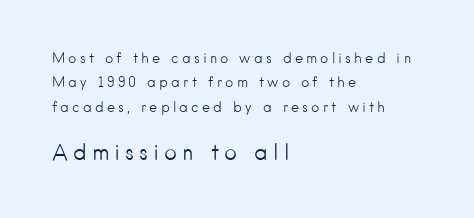
Decoration check: the copy has no underline. In this sample the second text group is rendered at the bigger scale. The typography opts for an upright posture over an oblique one. Each stroke keeps to a modest, everyday thickness or less. The face used here is rendered with a markedly widened letterfit.
